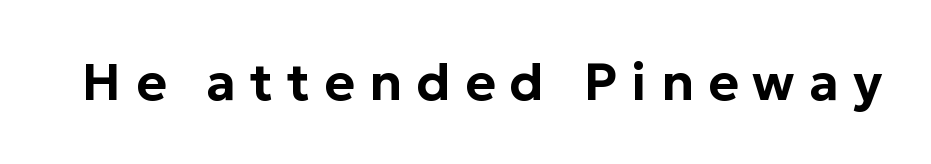
{"serif": "no", "italic": "no", "width": "normal", "stroke_contrast": "low", "x_height": "medium", "monospaced": "no", "underline": "no", "letter_spacing": "wide", "letter_spacing_em": 0.27, "glyph_px": 52}
